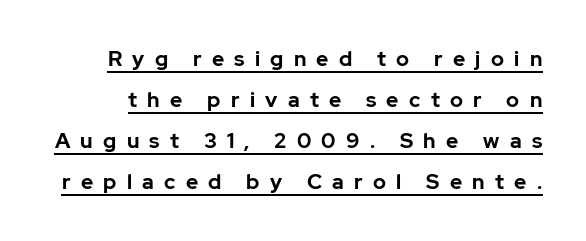
The image shows 21 px bold type, upright; set loose line spacing (1.96x), unusually wide letter spacing (+0.49 em), underlined.
